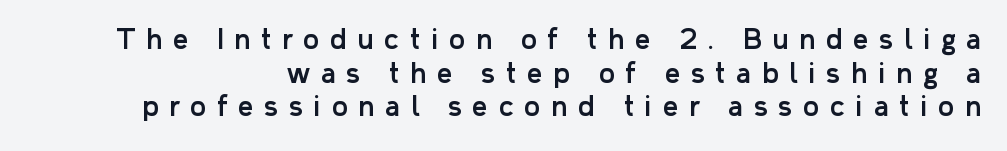
Q: Is the text italic (slanted)? A: No, it is upright.
Q: Is the text underlined? A: No.
Q: Is the spacing between letters normal or unusually wide? A: Unusually wide.
Q: Is the spacing between lines tight, normal or loose? A: Normal.
